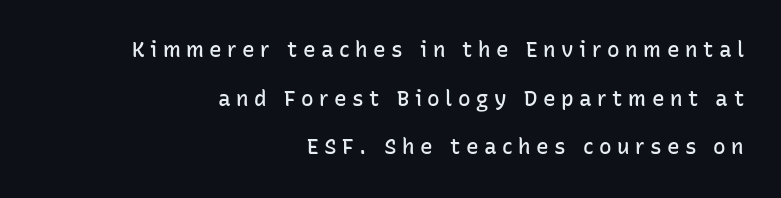
{"italic": "no", "bold": "semi", "underline": "no", "align": "right", "line_spacing": "loose", "line_spacing_ratio": 2.31, "letter_spacing": "wide", "letter_spacing_em": 0.26, "glyph_px": 21}
